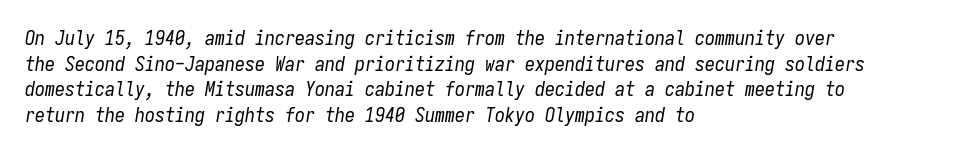
Designer's note — italics engaged. This is not heavy type; no bold has been used. The rendering anchors every line to the left-hand side. The line texture is even and compact thanks to regular tracking. How would I describe the line gaps? Plain and ordinary. Decoration check: the copy has no underline.
